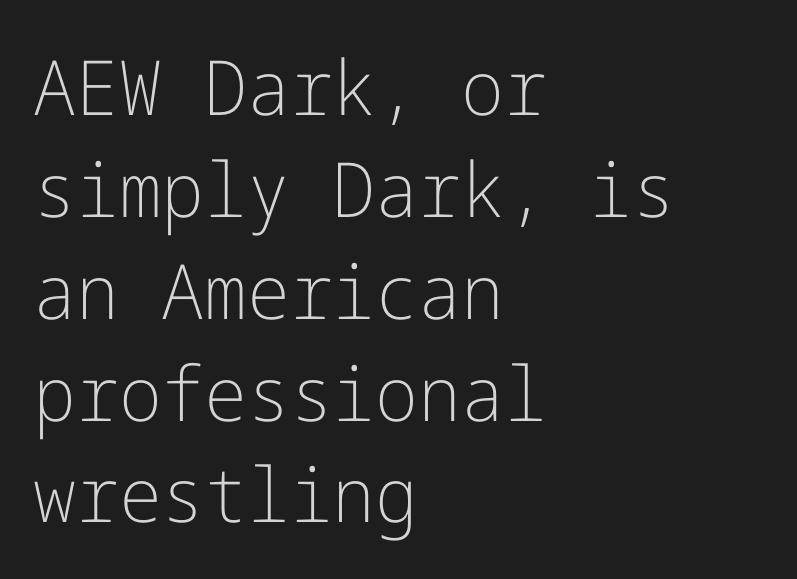
The image shows 76 px light sans-serif type, upright; set left-aligned, normal line spacing (1.34x), normal letter spacing, not underlined; low stroke contrast and a medium x-height.
